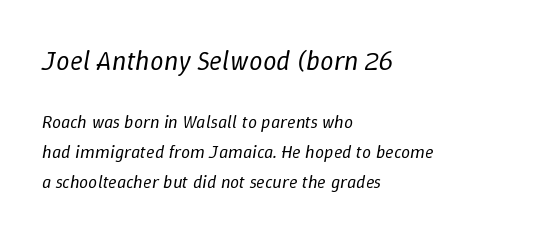
Q: Is the text bold? A: No.
Q: Is the text italic (slanted)? A: Yes, it leans right by about 9 degrees.
Q: Is the text underlined? A: No.
Q: How is the paragraph aligned? A: Left-aligned.
Q: Is the spacing between letters normal or unusually wide? A: Normal.
Q: Is the spacing between lines tight, normal or loose? A: Normal.
Q: Which block of text is set in a larger size, the first (top) or the second (bottom)? A: The first (top) one.
